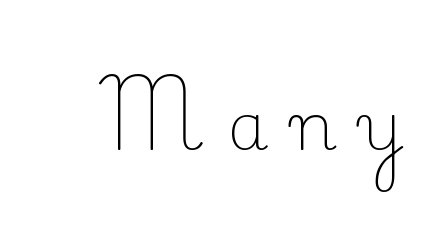
Lines of text with bare space underneath. Inter-character spacing is expanded well beyond the font's built-in metrics. To sum up the face: it has serifs. Stroke mass is kept to a normal reading level or below. The face used here is proportionally spaced, like ordinary book or web type.
